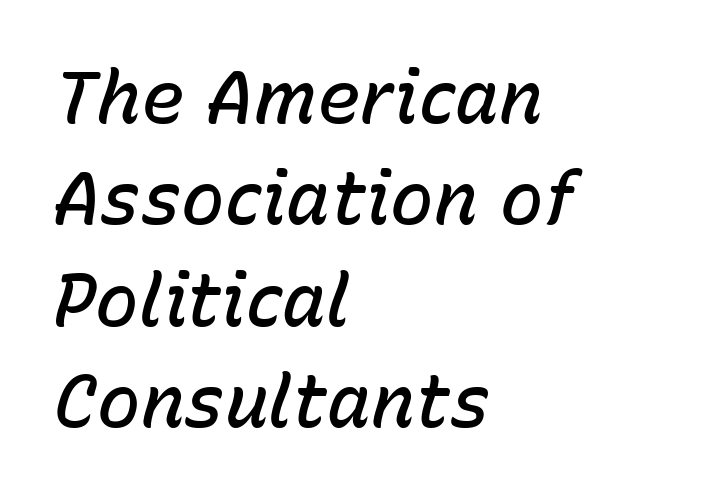
Q: Is the text bold? A: Semi-bold.
Q: Is the text italic (slanted)? A: Yes, it leans right by about 15 degrees.
Q: Is the text underlined? A: No.
Q: How is the paragraph aligned? A: Left-aligned.
Q: Is the spacing between letters normal or unusually wide? A: Normal.
Q: Is the spacing between lines tight, normal or loose? A: Normal.
Q: Width (condensed, normal, or wide)? A: Normal.
Q: Stroke contrast? A: Low.
Q: x-height? A: Medium.
Q: Monospaced? A: No.
